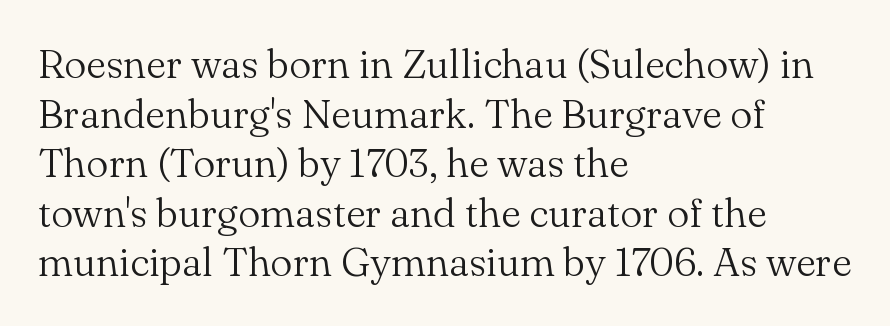
The image shows 40 px light serif type, upright; set left-aligned, line spacing 1.24x, normal letter spacing, not underlined; medium stroke contrast and a small x-height.
